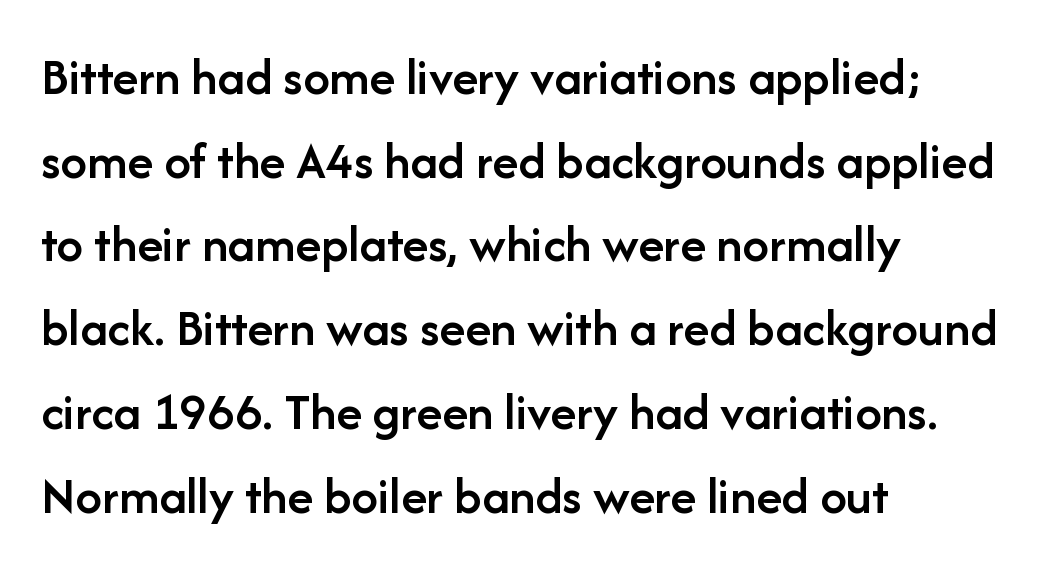
Q: Is the text bold? A: Semi-bold.
Q: Is the text italic (slanted)? A: No, it is upright.
Q: Is the typeface a serif or a sans-serif typeface? A: Sans-serif.
Q: Is the text underlined? A: No.
Q: How is the paragraph aligned? A: Left-aligned.
Q: Is the spacing between letters normal or unusually wide? A: Normal.
Q: Is the spacing between lines tight, normal or loose? A: Normal.
Q: Width (condensed, normal, or wide)? A: Normal.
Q: Stroke contrast? A: Low.
Q: x-height? A: Medium.
Q: Monospaced? A: No.
